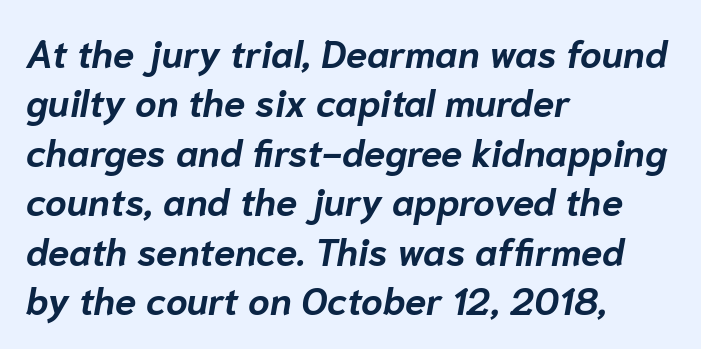
Q: Is the text bold? A: Yes.
Q: Is the text italic (slanted)? A: Yes, it leans right by about 10 degrees.
Q: Is the text underlined? A: No.
Q: How is the paragraph aligned? A: Left-aligned.
Q: Is the spacing between letters normal or unusually wide? A: Normal.
Q: Is the spacing between lines tight, normal or loose? A: Normal.
Q: Width (condensed, normal, or wide)? A: Normal.
Q: Stroke contrast? A: Low.
Q: x-height? A: Medium.
Q: Monospaced? A: No.
